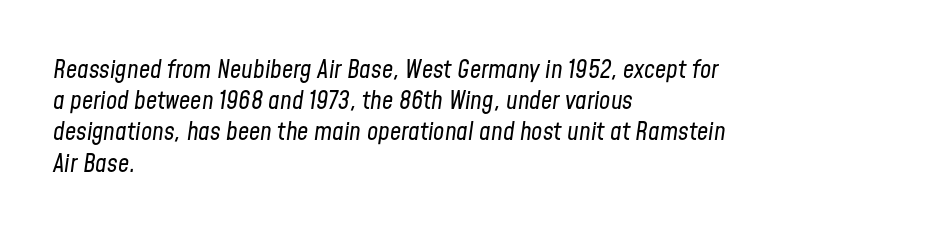
There's an unmistakable incline to the writing here. The space between consecutive lines is moderate. The rag falls on the right side of this text block. Letters rest on an invisible, unmarked baseline. The passage shown is not bold in any degree.
